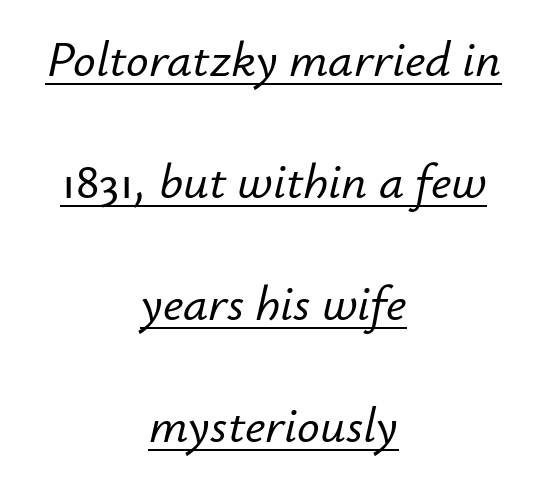
Q: Is the text italic (slanted)? A: Yes, it leans right by about 12 degrees.
Q: Is the text underlined? A: Yes.
Q: How is the paragraph aligned? A: Centered.
Q: Is the spacing between letters normal or unusually wide? A: Normal.
Q: Is the spacing between lines tight, normal or loose? A: Loose.
Q: Width (condensed, normal, or wide)? A: Normal.
Q: Stroke contrast? A: Low.
Q: x-height? A: Small.
Q: Monospaced? A: No.
